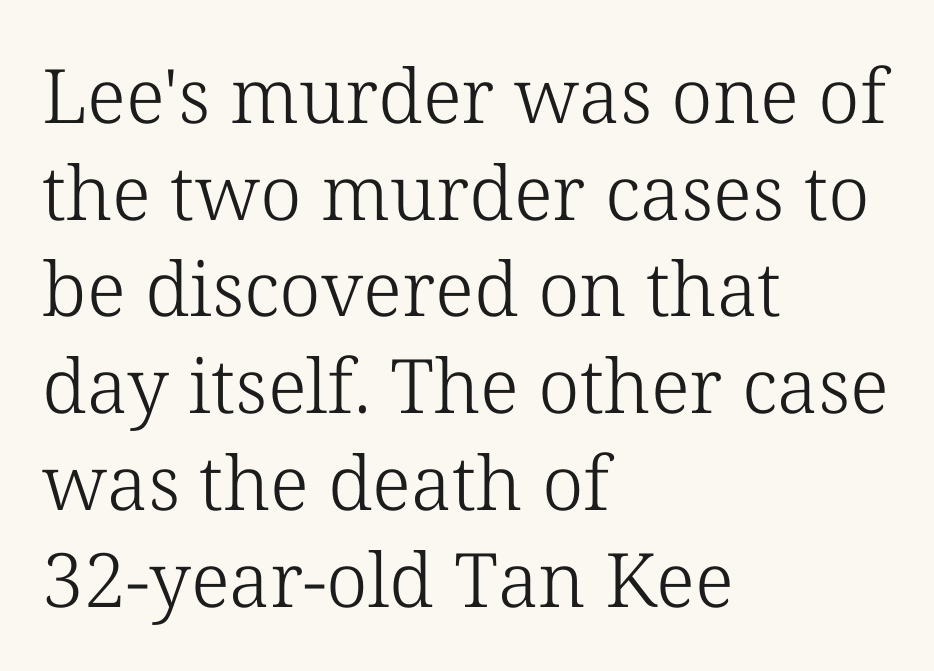
The image shows 75 px light serif type, upright; set left-aligned, normal line spacing (1.29x), normal letter spacing, not underlined; low stroke contrast and a medium x-height.
